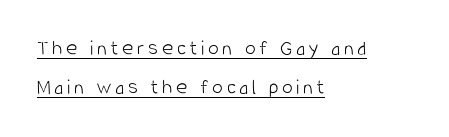
Layout note: lines flush left. The weight would be labelled regular, book, light, or lighter still. The typesetter has applied underlining to the passage shown. It's the straight-up-and-down kind of type.
